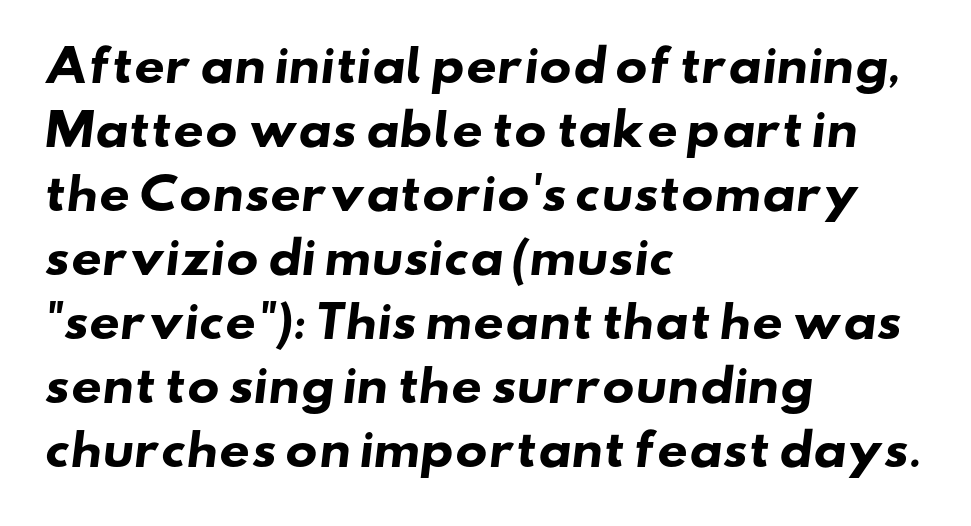
{"serif": "no", "bold": "yes", "weight": "heavy", "width": "wide", "stroke_contrast": "low", "x_height": "small", "monospaced": "no", "underline": "no", "align": "left", "line_spacing": "normal", "line_spacing_ratio": 1.49, "letter_spacing": "normal", "letter_spacing_em": 0.0, "glyph_px": 43}
